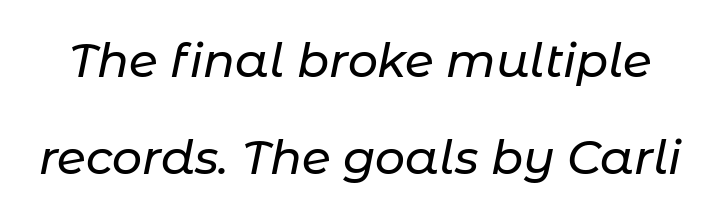
Q: Is the text italic (slanted)? A: Yes, it leans right by about 11 degrees.
Q: Is the text underlined? A: No.
Q: Is the spacing between letters normal or unusually wide? A: Normal.
Q: Is the spacing between lines tight, normal or loose? A: Loose.
Q: Width (condensed, normal, or wide)? A: Normal.
Q: Stroke contrast? A: Low.
Q: x-height? A: Medium.
Q: Monospaced? A: No.
